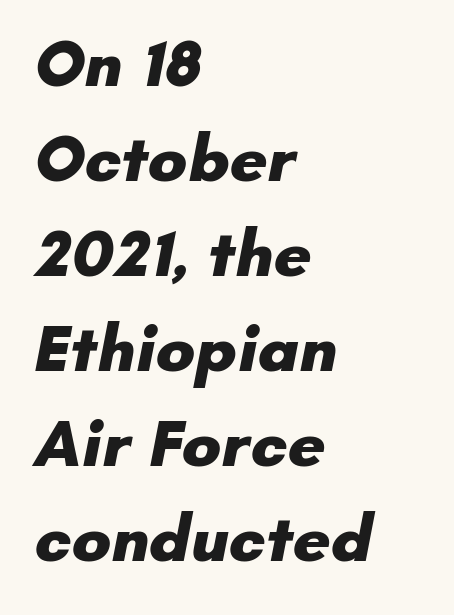
The image shows 66 px heavy sans-serif type; set left-aligned, normal line spacing (1.44x), normal letter spacing, not underlined; low stroke contrast and a small x-height.
